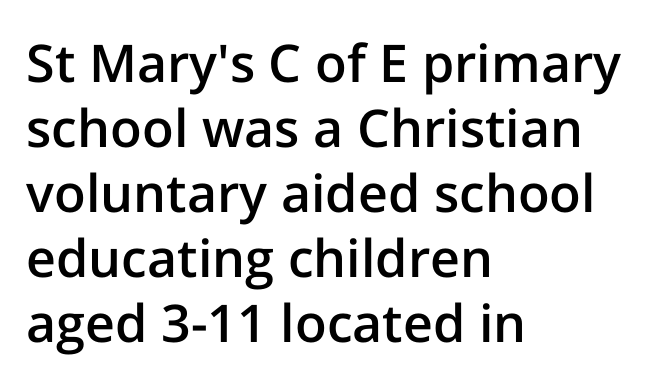
Visually the block forms a straight wall on the left and a jagged coastline on the right. Honestly, there is no underline to notice here at all. Unlike italic type, these characters show no tilt at all. Vertically, the passage feels balanced, rows spaced as you'd expect.
